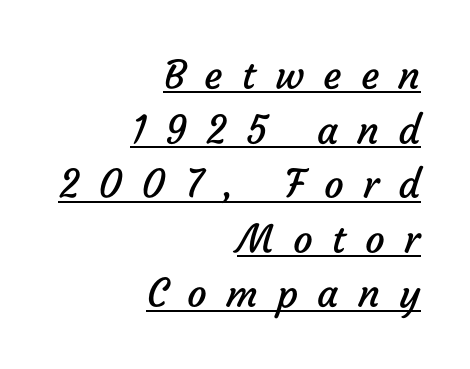
The image shows 39 px regular-weight sans-serif type; set right-aligned, normal line spacing (1.4x), unusually wide letter spacing (+0.49 em), underlined; low stroke contrast and a medium x-height.
